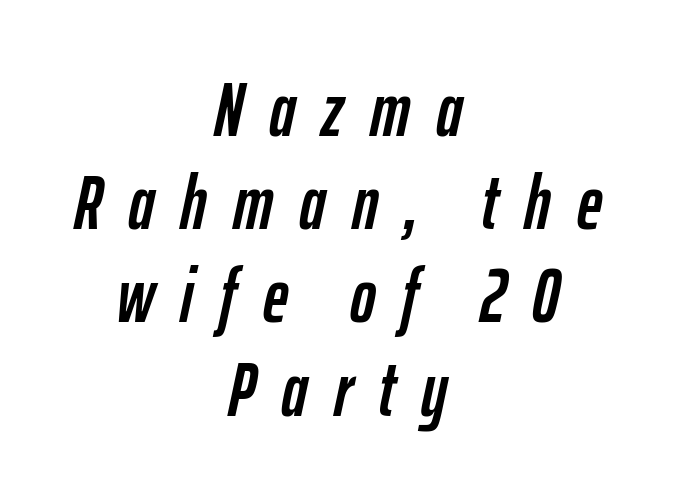
{"italic": "yes", "lean": "right", "slant_degrees": 12, "width": "condensed", "stroke_contrast": "low", "x_height": "medium", "monospaced": "no", "underline": "no", "align": "center", "line_spacing_ratio": 1.21, "letter_spacing": "wide", "letter_spacing_em": 0.34, "glyph_px": 77}
